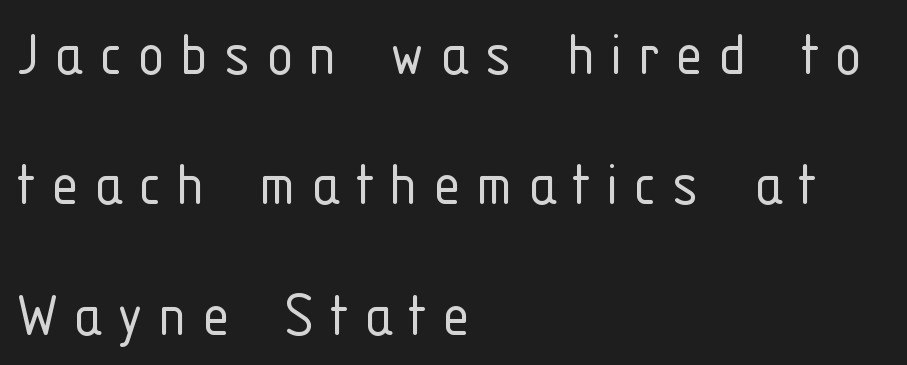
The image shows 69 px light, condensed sans-serif type, upright; set left-aligned, line spacing 1.89x, unusually wide letter spacing (+0.22 em), not underlined; low stroke contrast and a medium x-height.
